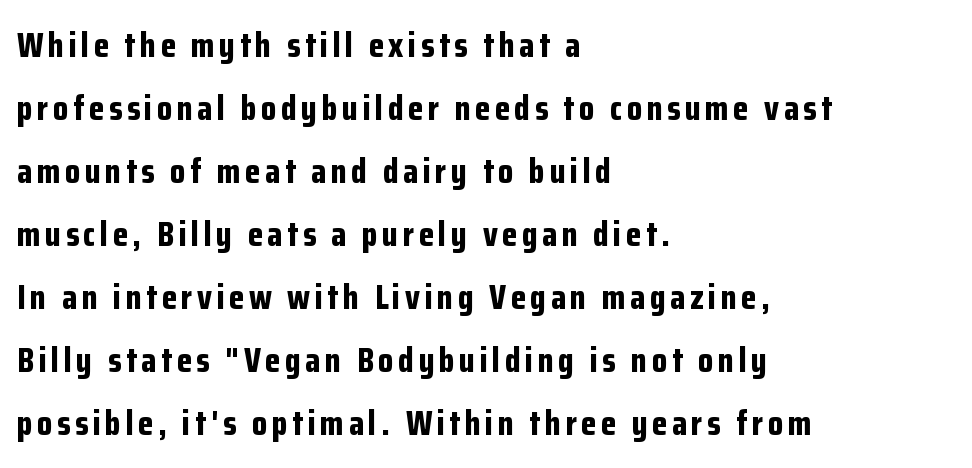
The image shows 35 px bold, condensed sans-serif type, upright; set left-aligned, line spacing 1.8x, not underlined; low stroke contrast and a medium x-height.
